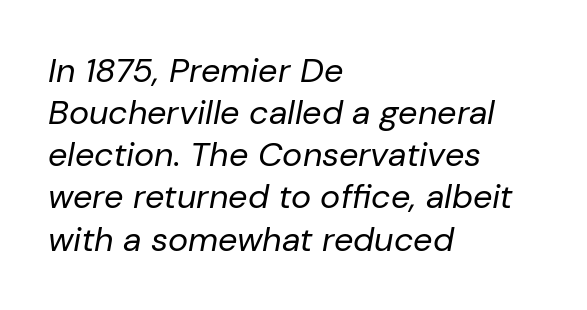
The rendering applies a slant to the glyphs. All the whitespace from short lines collects on the right. Weight class: somewhere from thin through regular. Descenders are the only things crossing below the line. Tracking value appears to be zero — textbook default spacing.
